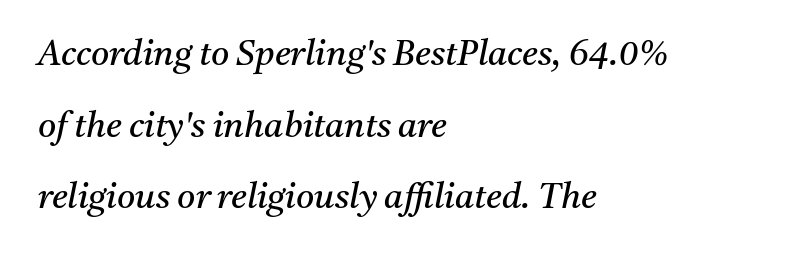
Examine the stroke ends and you'll spot serifs. Is there much room between lines? Yes — plenty of vertical air separates them. Has an underline been added? It has not. A typesetter would call this proportional, since set widths differ per character. Here the glyphs are tracked normally, forming tight word shapes. Stroke mass is kept to a normal reading level or below.
